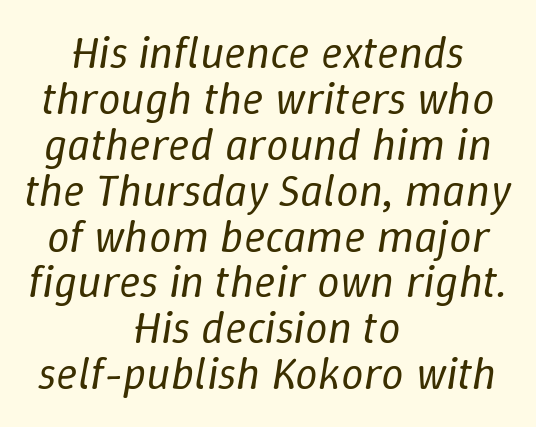
The image shows 45 px regular-weight type, italic (leaning right); set centered, tight line spacing (1.02x), normal letter spacing, not underlined; low stroke contrast and a medium x-height.
